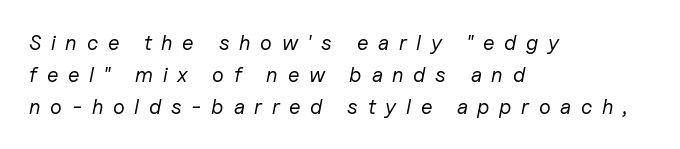
A quiet, ordinary-to-light weight characterises the typeface. Look at the tracking — it's clearly loosened, letters drifting apart. The rendering uses a moderate line-height, typical for paragraphs. Bare-footed words on every line. The rag falls on the right side of this text block. If you drew a line through each stem, it would be angled.
